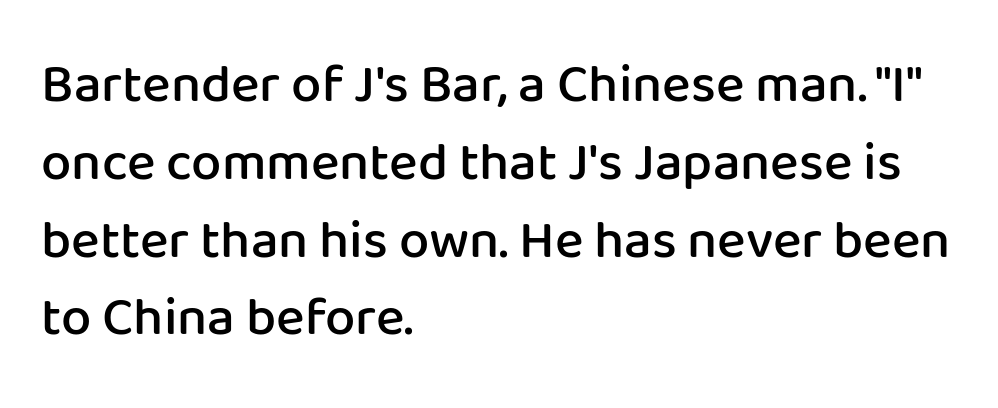
{"serif": "no", "italic": "no", "bold": "semi", "weight": "semibold", "width": "normal", "stroke_contrast": "low", "x_height": "medium", "monospaced": "no", "underline": "no", "align": "left", "line_spacing": "normal", "line_spacing_ratio": 1.44, "letter_spacing": "normal", "letter_spacing_em": 0.0, "glyph_px": 54}
